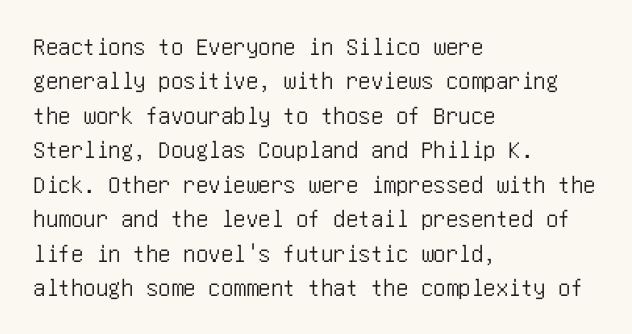
{"italic": "no", "underline": "no", "align": "left", "line_spacing": "normal", "line_spacing_ratio": 1.38, "letter_spacing": "normal", "letter_spacing_em": 0.0, "glyph_px": 25}
